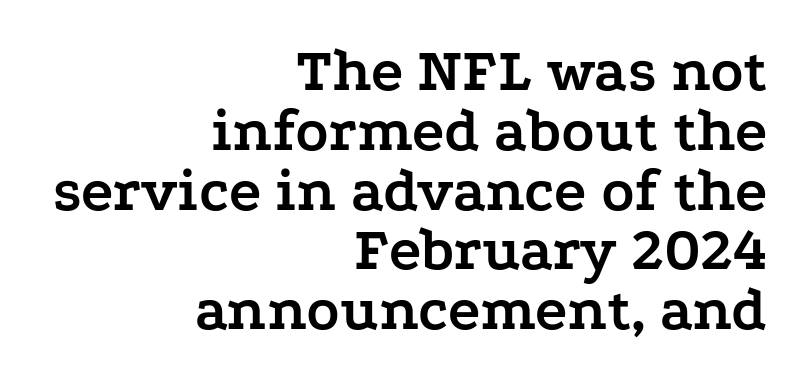
The image shows 61 px semibold, wide serif type, upright; set right-aligned, tight line spacing (0.98x), normal letter spacing, not underlined; low stroke contrast and a medium x-height.
